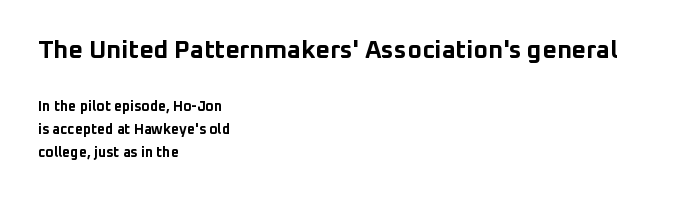
The image shows 25 px bold type, upright; set left-aligned, normal line spacing (1.65x), normal letter spacing, not underlined; the first (top) block is 1.79x larger.
